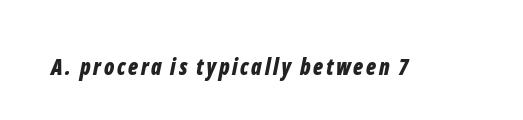
The glyphs have the mass of a bold cut. These lines were composed using italics. Underlining? Definitely not there.
